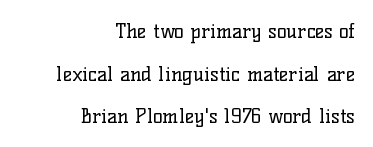
The image shows 20 px text type, upright; set right-aligned, loose line spacing (2.13x), normal letter spacing, not underlined.
